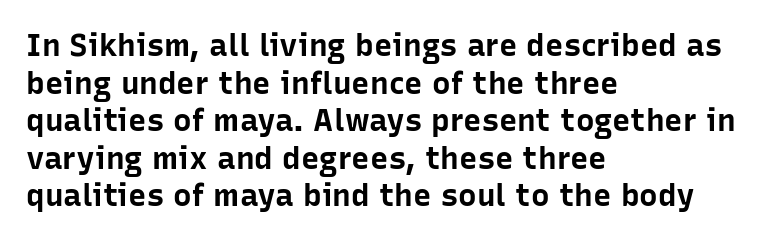
The image shows 31 px bold sans-serif type, upright; set left-aligned, line spacing 1.21x, normal letter spacing, not underlined; low stroke contrast and a medium x-height.
